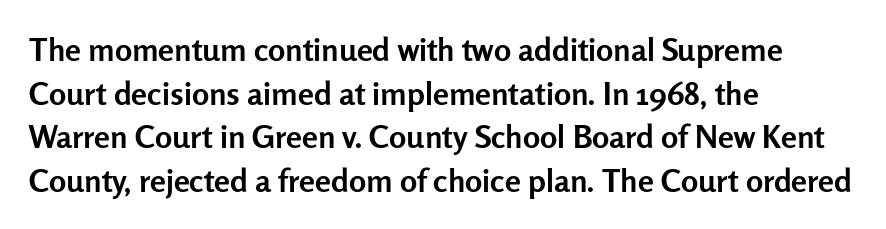
It's the straight-up-and-down kind of type. Varying glyph widths throughout — classic text-font behaviour. Tracking here is standard; glyphs follow each other at the usual distance. Each glyph is drawn with heavy, bold strokes. The passage shown is not underscored anywhere. Classification — sans serif.
